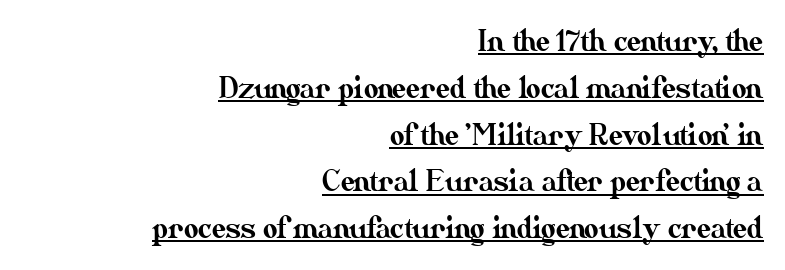
The image shows 28 px text type, upright; set right-aligned, normal line spacing (1.67x), normal letter spacing, underlined; medium stroke contrast and a small x-height.
